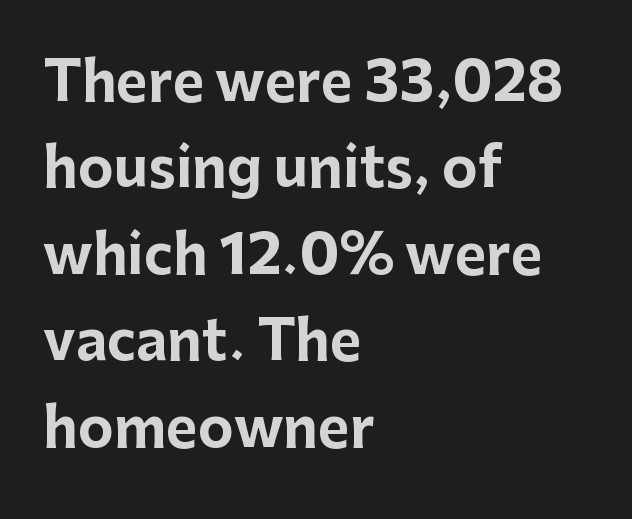
Observe the ordinary spacing: letters are neighbours, not strangers. Strong, thick strokes mark this as bold type. The lettering holds an erect, upright posture throughout. You can tell from the bare stems that sans-serif type was used. Varying glyph widths throughout — classic text-font behaviour.
